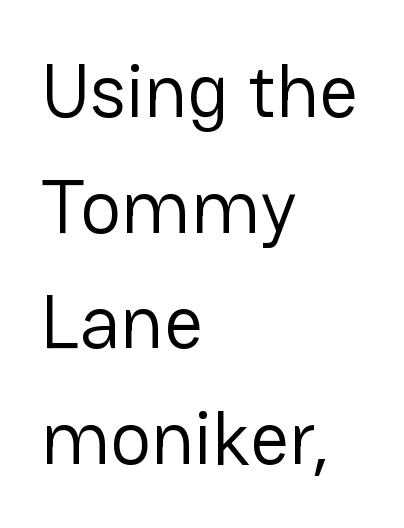
These lines sit exactly where default settings would place them. Classification — sans serif. These lines are rendered in a variable-pitch font. The compositor pushed each line to the left boundary.
